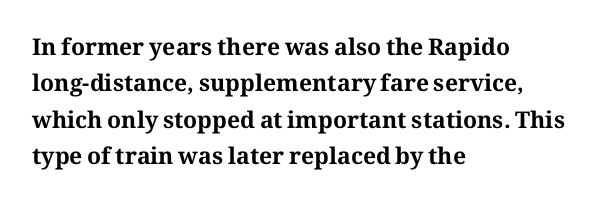
Q: Is the text bold? A: Yes.
Q: Is the text italic (slanted)? A: No, it is upright.
Q: Is the text underlined? A: No.
Q: How is the paragraph aligned? A: Left-aligned.
Q: Is the spacing between letters normal or unusually wide? A: Normal.
Q: Is the spacing between lines tight, normal or loose? A: Normal.
